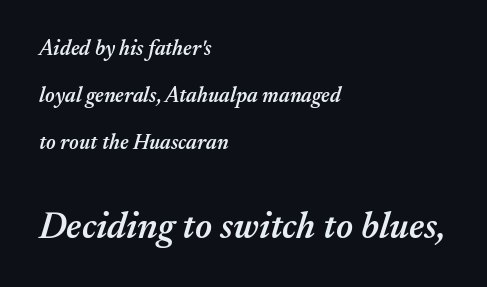
{"italic": "yes", "lean": "right", "slant_degrees": 17, "bold": "semi", "weight": "semibold", "width": "normal", "stroke_contrast": "medium", "x_height": "medium", "monospaced": "no", "underline": "no", "align": "left", "line_spacing": "loose", "line_spacing_ratio": 2.24, "letter_spacing": "normal", "letter_spacing_em": 0.0, "larger_block": "second", "size_ratio": 1.76, "glyph_px": 37}
